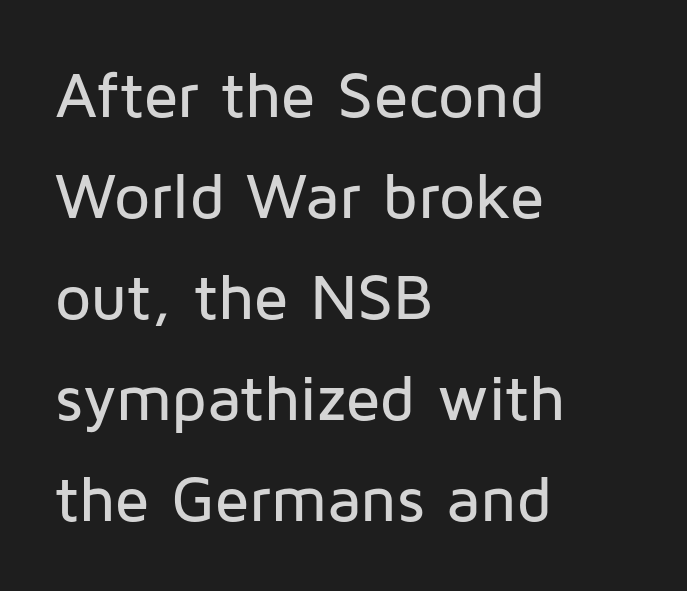
Q: Is the text italic (slanted)? A: No, it is upright.
Q: Is the typeface a serif or a sans-serif typeface? A: Sans-serif.
Q: Is the text underlined? A: No.
Q: How is the paragraph aligned? A: Left-aligned.
Q: Is the spacing between letters normal or unusually wide? A: Normal.
Q: Is the spacing between lines tight, normal or loose? A: Normal.
Q: Width (condensed, normal, or wide)? A: Normal.
Q: Stroke contrast? A: Low.
Q: x-height? A: Medium.
Q: Monospaced? A: No.
